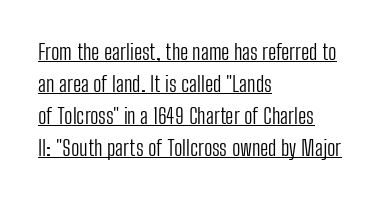
{"italic": "no", "bold": "no", "underline": "yes", "align": "left", "line_spacing": "normal", "line_spacing_ratio": 1.45, "letter_spacing": "normal", "letter_spacing_em": 0.0, "glyph_px": 22}
